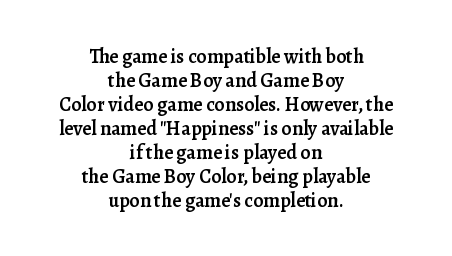
The strip under each line holds only bare page. This rendering leaves character spacing at its baseline value. Do the letters lean? They stand straight. The paragraph shown floats in the horizontal middle. Emphasis by weight is partial: semibold.
